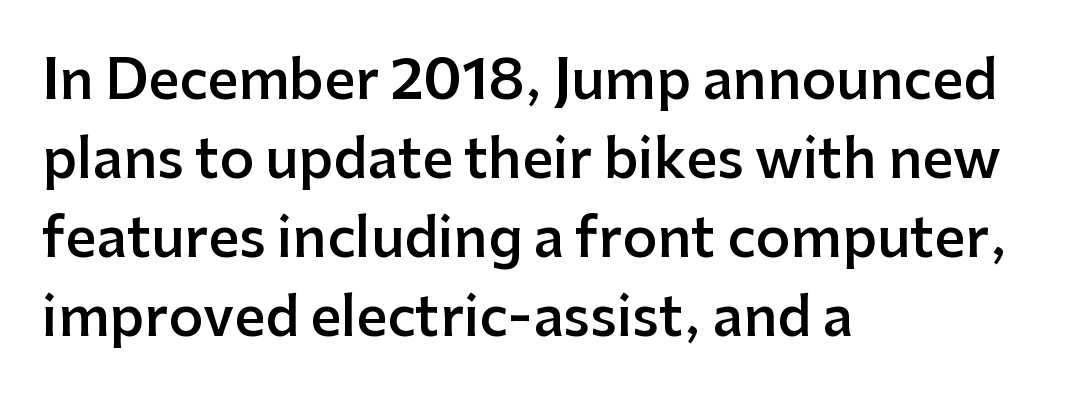
{"serif": "no", "italic": "no", "bold": "semi", "weight": "semibold", "width": "normal", "stroke_contrast": "low", "x_height": "medium", "monospaced": "no", "underline": "no", "align": "left", "line_spacing": "normal", "line_spacing_ratio": 1.46, "letter_spacing": "normal", "letter_spacing_em": 0.0, "glyph_px": 54}
